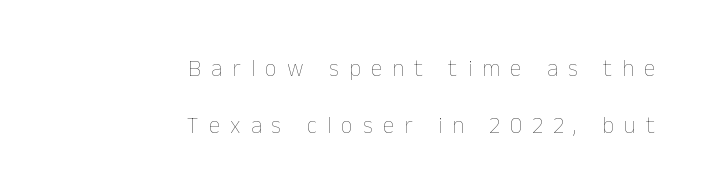
The image shows 23 px text type, upright; set right-aligned, loose line spacing (2.5x), unusually wide letter spacing (+0.44 em), not underlined.
